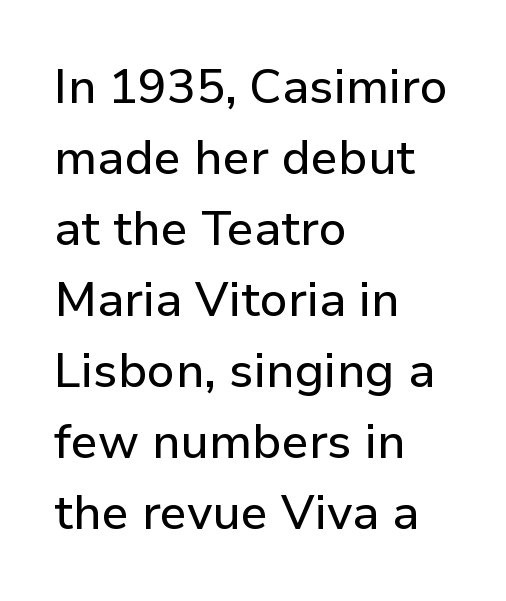
{"serif": "no", "italic": "no", "width": "normal", "stroke_contrast": "low", "x_height": "medium", "monospaced": "no", "underline": "no", "align": "left", "line_spacing": "normal", "line_spacing_ratio": 1.48, "letter_spacing": "normal", "letter_spacing_em": 0.0, "glyph_px": 48}
